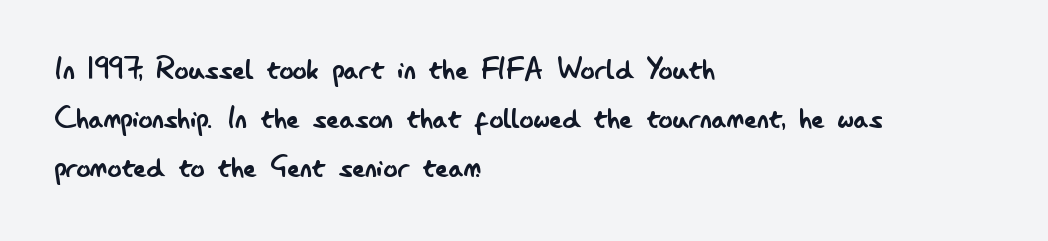
{"serif": "no", "italic": "no", "bold": "no", "weight": "regular", "width": "condensed", "stroke_contrast": "low", "x_height": "small", "monospaced": "no", "underline": "no", "align": "left", "line_spacing": "normal", "line_spacing_ratio": 1.4, "letter_spacing": "normal", "letter_spacing_em": 0.0, "glyph_px": 35}
